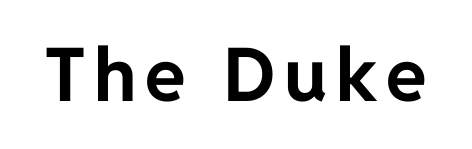
Q: Is the text bold? A: Yes.
Q: Is the text italic (slanted)? A: No, it is upright.
Q: Is the typeface a serif or a sans-serif typeface? A: Sans-serif.
Q: Is the text underlined? A: No.
Q: Width (condensed, normal, or wide)? A: Normal.
Q: Stroke contrast? A: Low.
Q: x-height? A: Medium.
Q: Monospaced? A: No.
